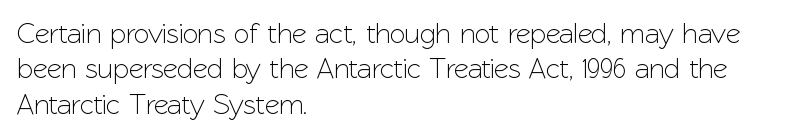
Horizontally, the lines are justified to the leading edge only. This sample uses plain, unmodified letter spacing. The text was rendered using a sans face with plain stroke endings. A typesetter would call this proportional, since set widths differ per character.
